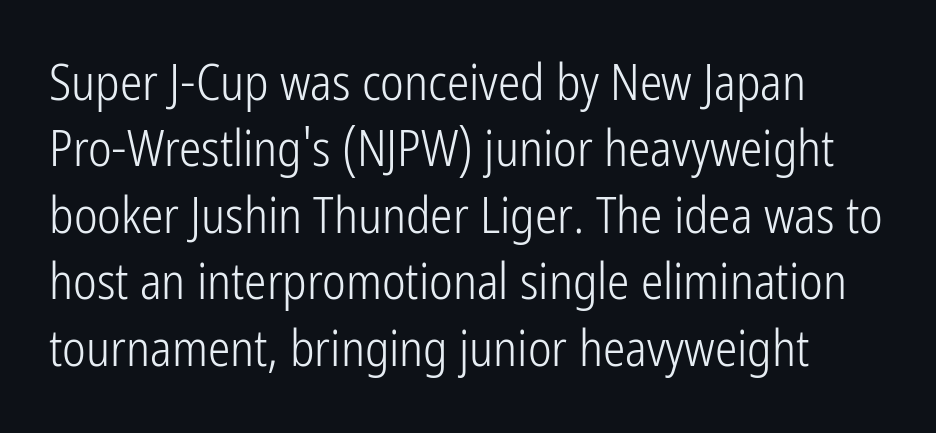
The image shows 50 px light, condensed sans-serif type, upright; set normal line spacing (1.33x), normal letter spacing, not underlined; low stroke contrast and a medium x-height.
